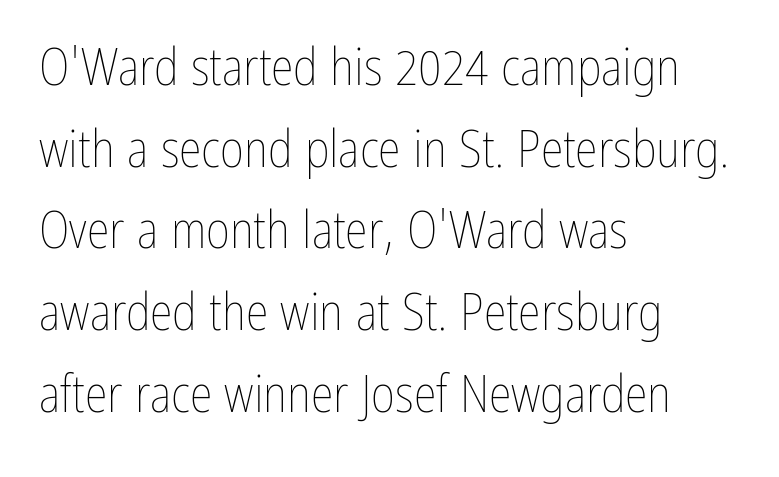
The image shows 52 px thin, condensed type, upright; set left-aligned, normal line spacing (1.57x), normal letter spacing, not underlined; low stroke contrast and a medium x-height.
